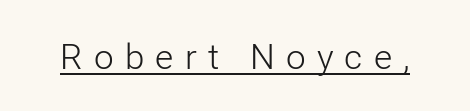
{"serif": "no", "italic": "no", "bold": "no", "weight": "light", "width": "normal", "stroke_contrast": "low", "x_height": "medium", "monospaced": "no", "underline": "yes", "letter_spacing": "wide", "letter_spacing_em": 0.32, "glyph_px": 35}
